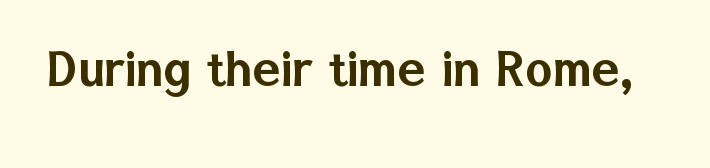
{"serif": "no", "italic": "no", "width": "normal", "stroke_contrast": "low", "x_height": "medium", "monospaced": "no", "underline": "no", "letter_spacing": "normal", "letter_spacing_em": 0.0, "glyph_px": 58}
